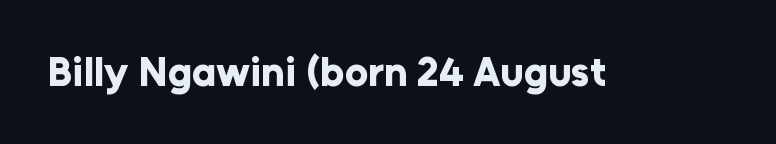
{"serif": "no", "italic": "no", "bold": "yes", "weight": "bold", "width": "normal", "stroke_contrast": "low", "x_height": "medium", "monospaced": "no", "underline": "no", "letter_spacing": "normal", "letter_spacing_em": 0.0, "glyph_px": 41}
